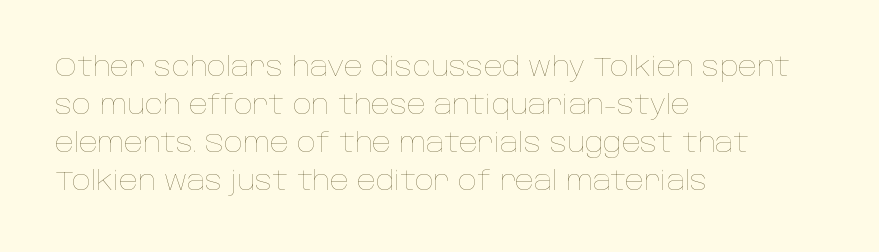
The image shows 26 px text type, upright; set left-aligned, normal line spacing (1.46x), normal letter spacing, not underlined.
